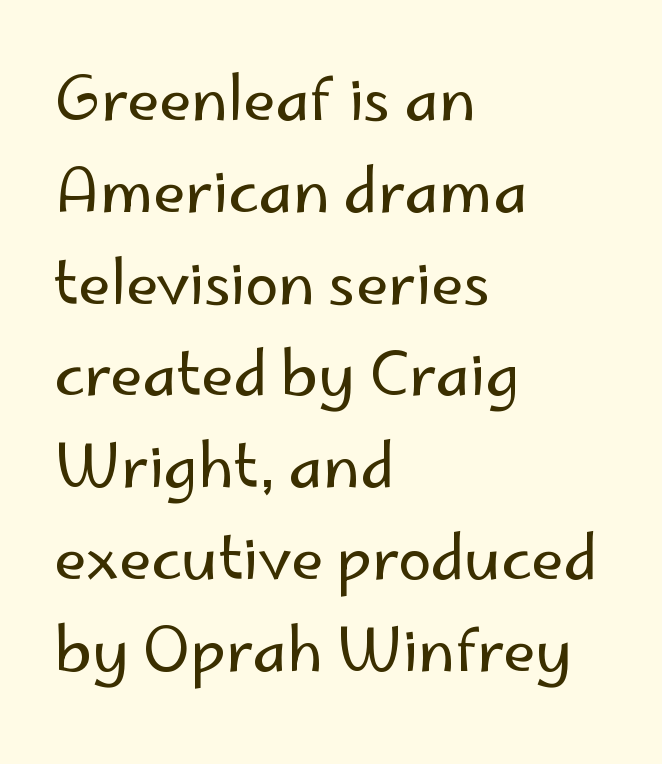
Q: Is the text bold? A: No.
Q: Is the text italic (slanted)? A: No, it is upright.
Q: Is the typeface a serif or a sans-serif typeface? A: Sans-serif.
Q: Is the text underlined? A: No.
Q: How is the paragraph aligned? A: Left-aligned.
Q: Is the spacing between letters normal or unusually wide? A: Normal.
Q: Is the spacing between lines tight, normal or loose? A: Normal.
Q: Width (condensed, normal, or wide)? A: Normal.
Q: Stroke contrast? A: Low.
Q: x-height? A: Small.
Q: Monospaced? A: No.
